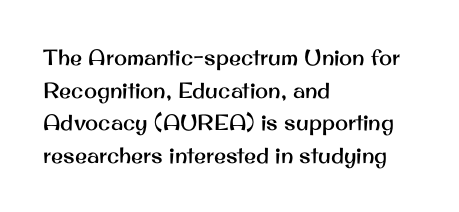
Q: Is the text italic (slanted)? A: No, it is upright.
Q: Is the text underlined? A: No.
Q: How is the paragraph aligned? A: Left-aligned.
Q: Is the spacing between letters normal or unusually wide? A: Normal.
Q: Is the spacing between lines tight, normal or loose? A: Normal.
